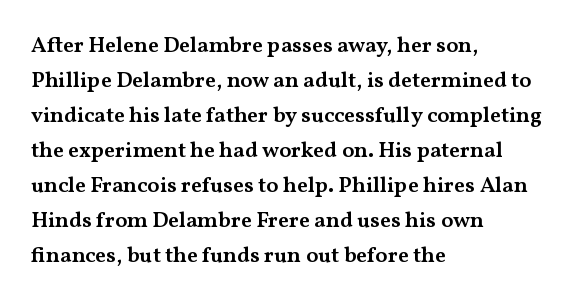
{"italic": "no", "bold": "semi", "underline": "no", "align": "left", "line_spacing": "normal", "line_spacing_ratio": 1.59, "letter_spacing": "normal", "letter_spacing_em": 0.0, "glyph_px": 22}
